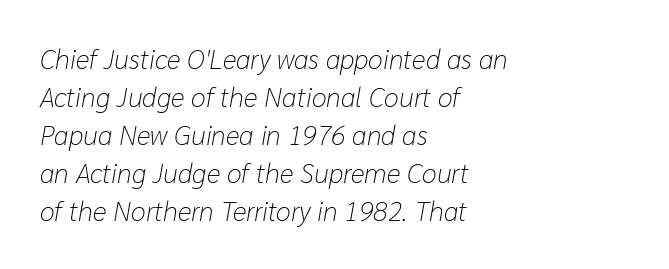
The passage shown is not bold in any degree. Posture: slanted. Regarding leading, the lines here are spaced in the standard way. The passage shown has conventional tracking throughout.
